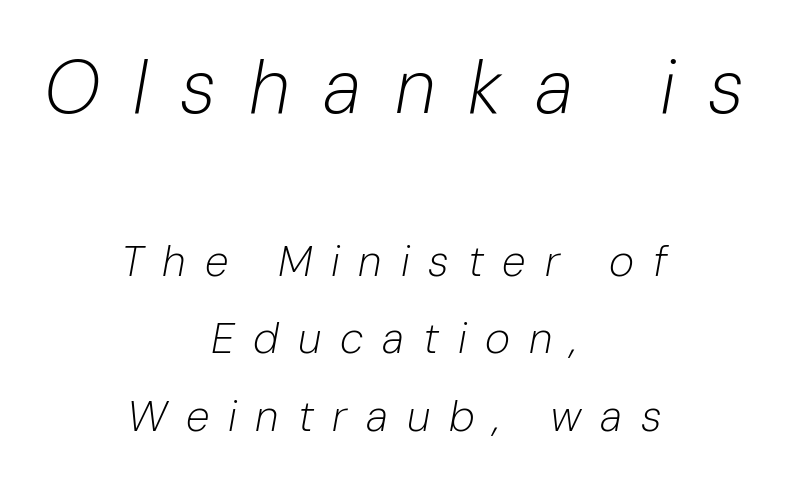
The image shows 75 px light type, italic (leaning right); set centered, line spacing 1.8x, unusually wide letter spacing (+0.44 em), not underlined; the first (top) block is 1.74x larger; low stroke contrast and a medium x-height.
